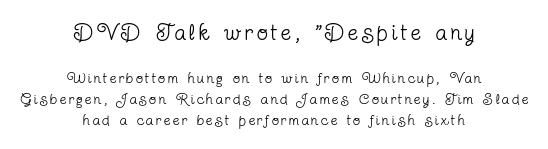
The characters are drawn with everyday or finer stroke widths. Honestly, the row spacing looks completely unremarkable. These lines were composed using upright roman letters. Only glyphs here, with clear space below each row. Every row of glyphs is offset so its center matches the block's center.
